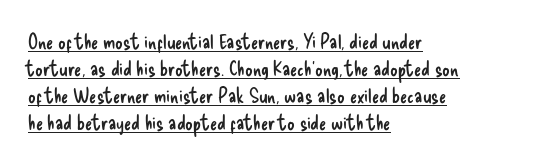
The image shows 21 px text type, upright; set left-aligned, normal line spacing (1.28x), normal letter spacing, underlined.
